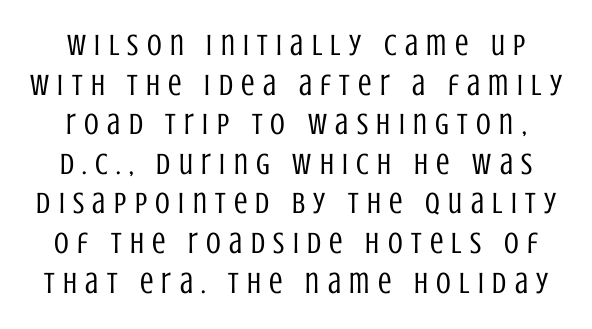
The image shows 30 px regular-weight, condensed sans-serif type, upright; set normal line spacing (1.32x), unusually wide letter spacing (+0.28 em), not underlined; low stroke contrast and a large x-height.
